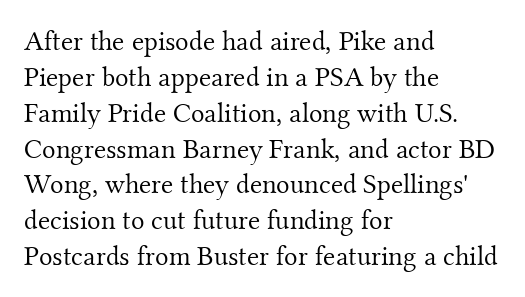
Does the leading feel generous? No, just average. Vertical stems look standard width or narrower in stroke. The letters sit at their default tracking, neither squeezed nor spread. This rendering uses left alignment, leaving the right contour irregular. The letters stand straight up with perfectly vertical stems.
